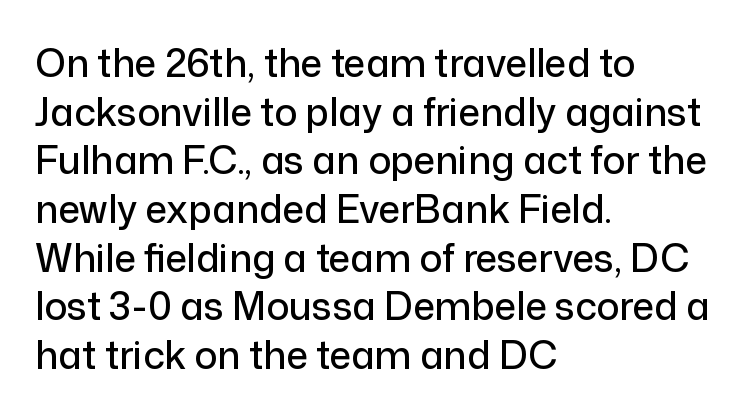
The image shows 38 px sans-serif type, upright; set left-aligned, normal line spacing (1.28x), normal letter spacing, not underlined; low stroke contrast and a medium x-height.
